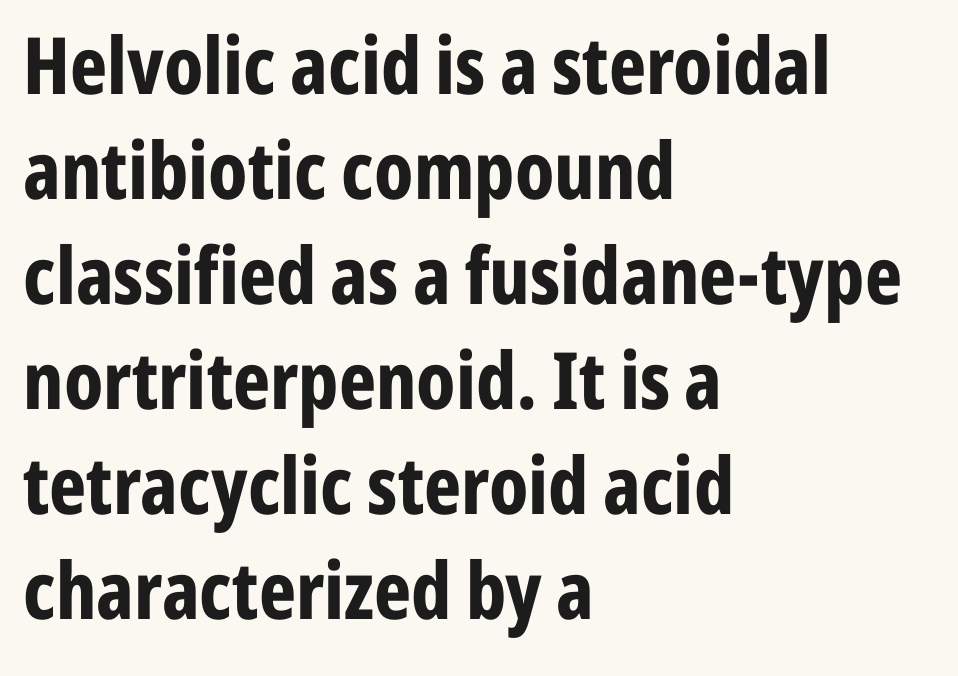
Heft: maximum for text — a bold. Proportional: the letters do not fall into vertical columns. Quick note: interline space is typical. In terms of posture, this sample is upright. Decoration check: the copy has no underline.
